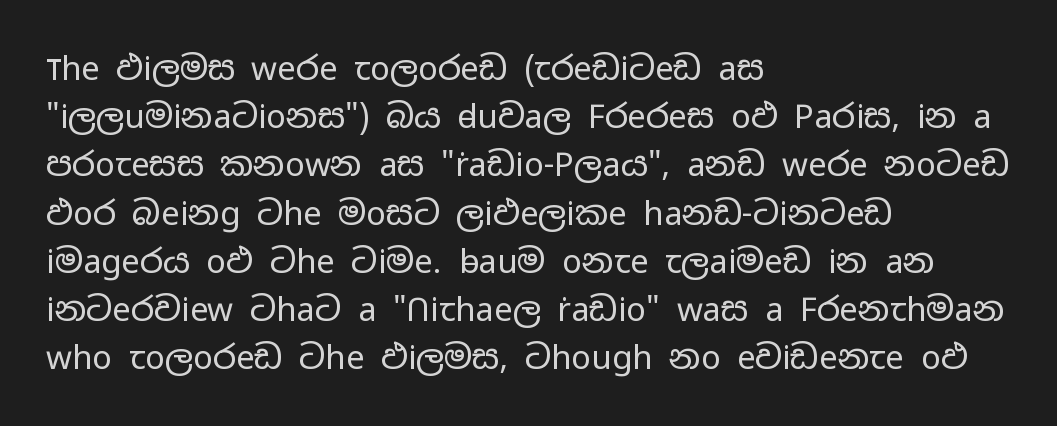
{"serif": "no", "italic": "no", "bold": "no", "weight": "regular", "width": "wide", "stroke_contrast": "low", "x_height": "medium", "monospaced": "no", "underline": "no", "align": "left", "line_spacing": "normal", "line_spacing_ratio": 1.46, "letter_spacing": "normal", "letter_spacing_em": 0.0, "glyph_px": 33}
